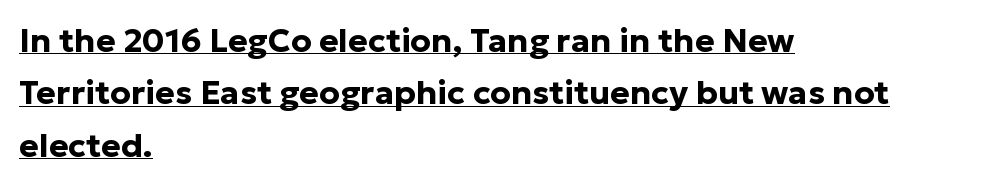
Q: Is the text bold? A: Yes.
Q: Is the text italic (slanted)? A: No, it is upright.
Q: Is the typeface a serif or a sans-serif typeface? A: Sans-serif.
Q: Is the text underlined? A: Yes.
Q: How is the paragraph aligned? A: Left-aligned.
Q: Is the spacing between letters normal or unusually wide? A: Normal.
Q: Is the spacing between lines tight, normal or loose? A: Normal.
Q: Width (condensed, normal, or wide)? A: Normal.
Q: Stroke contrast? A: Low.
Q: x-height? A: Medium.
Q: Monospaced? A: No.
